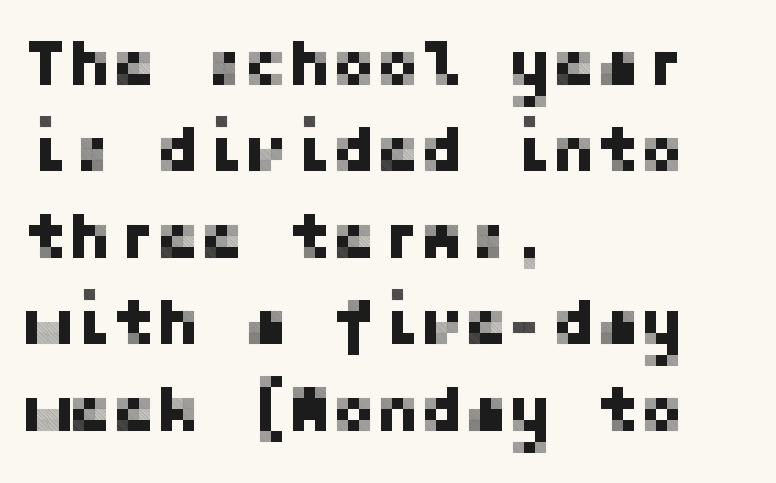
One glance says typical: line gaps are just what's usual. How are the letters spaced? Ordinarily, with no added tracking. A typesetter would label this face a sans. Each line starts at the same left margin while the right side varies. The glyphs are unaccompanied by any horizontal stroke below them.
